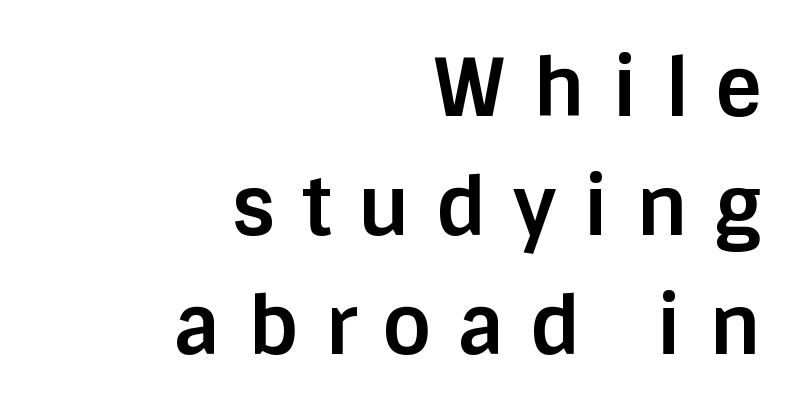
Line endings align vertically; line beginnings do not. Does the type have serifs? No, each stem ends abruptly. Strokes here are thick enough to call this a true bold. The horizontal fit of the characters is loose and conspicuously gappy. Descender tails drop into unmarked territory.
